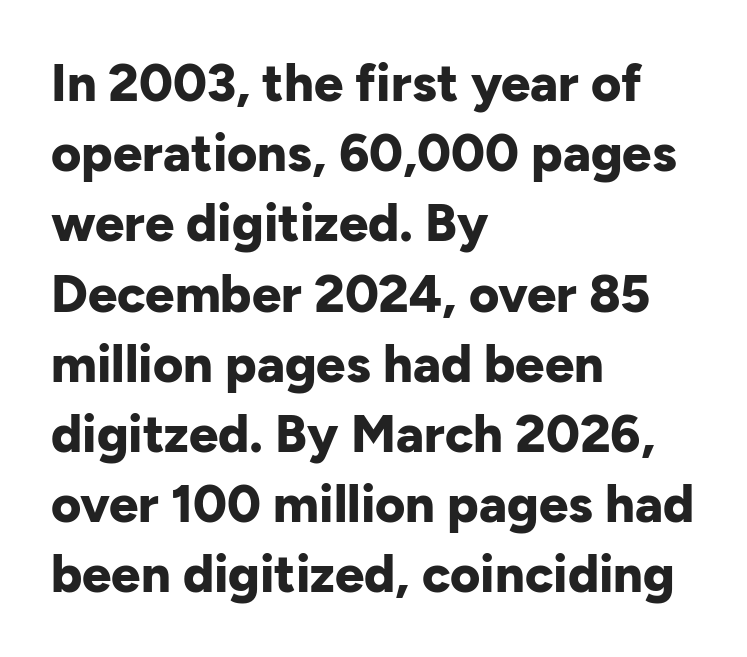
The image shows 52 px bold sans-serif type, upright; set left-aligned, normal line spacing (1.35x), normal letter spacing, not underlined; low stroke contrast and a medium x-height.
